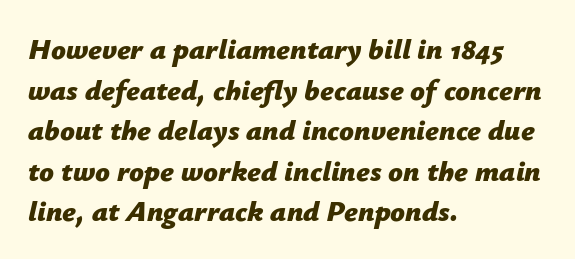
{"italic": "yes", "lean": "right", "slant_degrees": 12, "bold": "yes", "weight": "bold", "width": "normal", "stroke_contrast": "low", "x_height": "medium", "monospaced": "no", "underline": "no", "align": "left", "line_spacing": "normal", "line_spacing_ratio": 1.4, "letter_spacing": "normal", "letter_spacing_em": 0.0, "glyph_px": 29}
